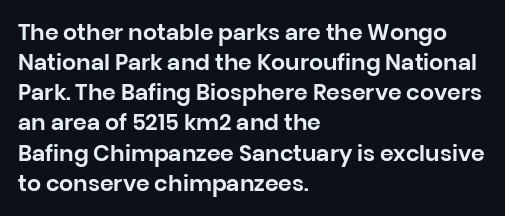
The lettering stays uniformly vertical, giving the passage a roman look. The text block is weighted toward the left margin, trailing off unevenly rightward. A typesetter would call this zero additional tracking. Evenly set lines give the paragraph a standard silhouette.
